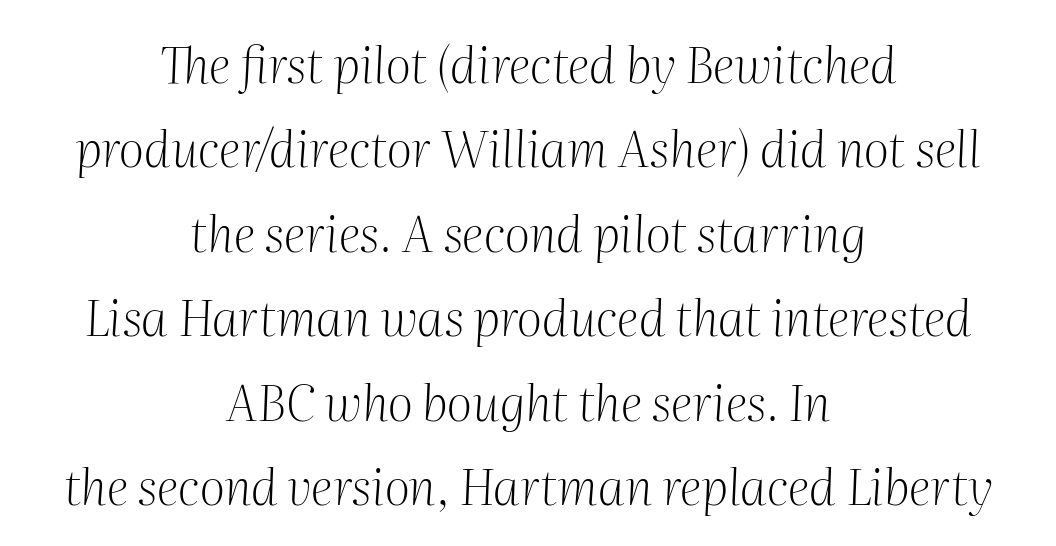
Just letters on the line, the space beneath them empty. Style check: oblique. Serifs: yes, visible at the terminals of the letterforms. The face looks like a standard text weight, possibly lighter.
